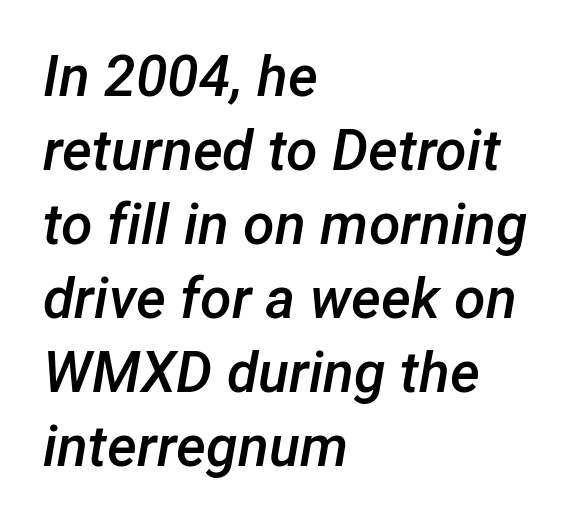
The image shows 57 px semibold type, italic (leaning right); set left-aligned, normal line spacing (1.3x), normal letter spacing, not underlined; low stroke contrast and a medium x-height.
